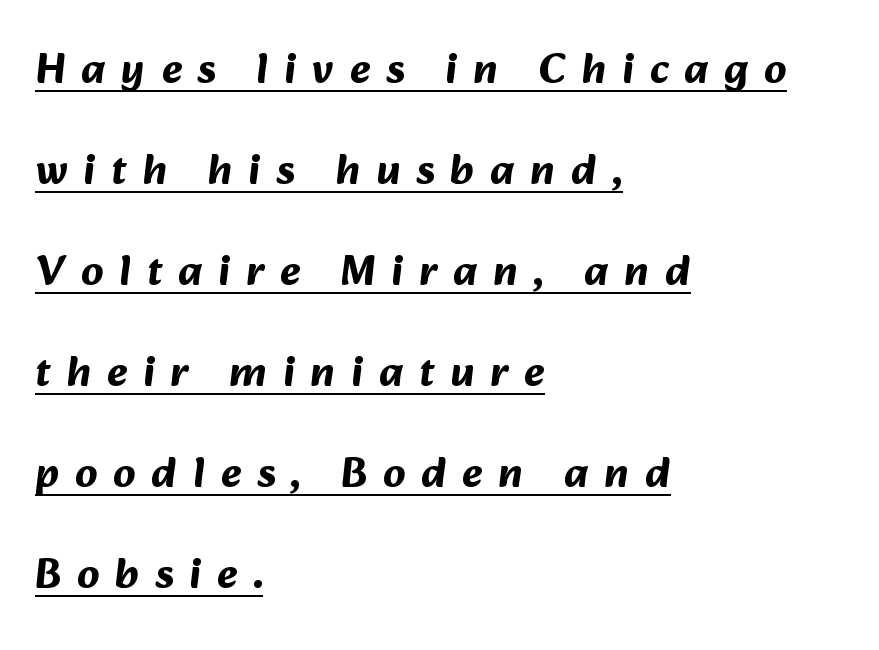
Baseline-to-baseline distance is far greater than the letter height. Character widths vary here, with narrow letters taking less room than wide ones. The paragraph shown leans on its left margin. Compared with an ordinary text face, these strokes are far heavier — a full bold. Underlined type. Inter-character spacing is expanded well beyond the font's built-in metrics.
